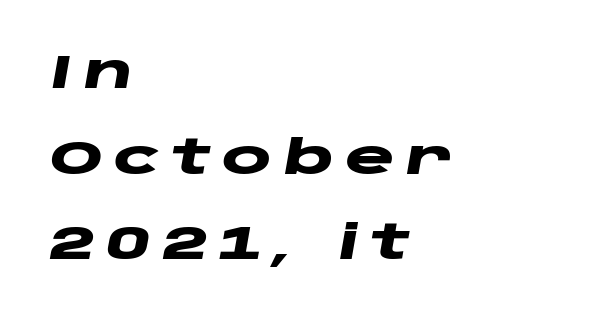
Each letter keeps its own natural width here, so spacing adapts to shape. Rule under the text: the space is simply empty. Inter-character spacing is expanded well beyond the font's built-in metrics. One-word summary of the alignment: left. How heavy is the stroke? Heavy — this is a bold.
